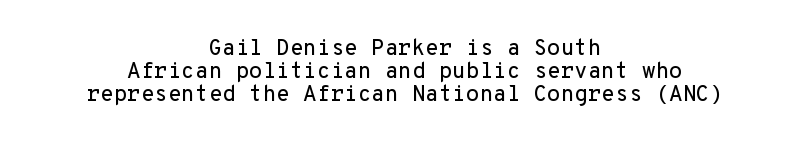
{"italic": "no", "underline": "no", "align": "center", "line_spacing": "tight", "line_spacing_ratio": 1.04, "letter_spacing": "normal", "letter_spacing_em": 0.0, "glyph_px": 22}
